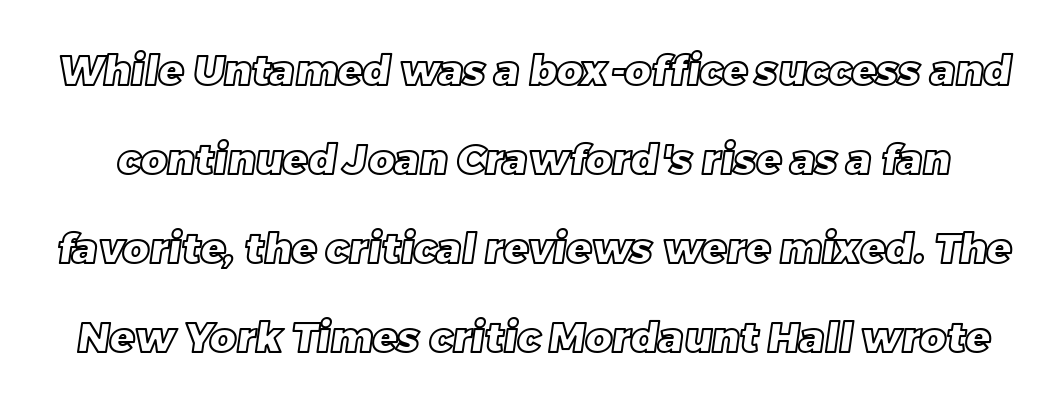
Honestly, there is no underline to notice here at all. Whoever set this chose breathing room over compactness in the vertical rhythm. Varying glyph widths throughout — classic text-font behaviour. Look at the tracking — it's just the regular setting, nothing added.
